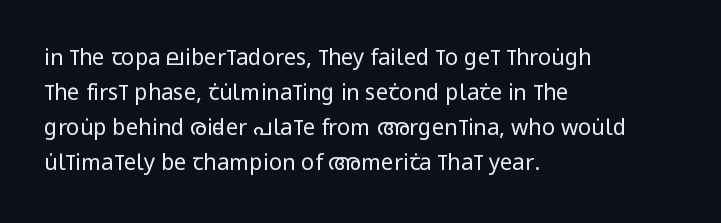
The image shows 22 px text type, upright; set left-aligned, normal line spacing (1.59x), normal letter spacing, not underlined.
